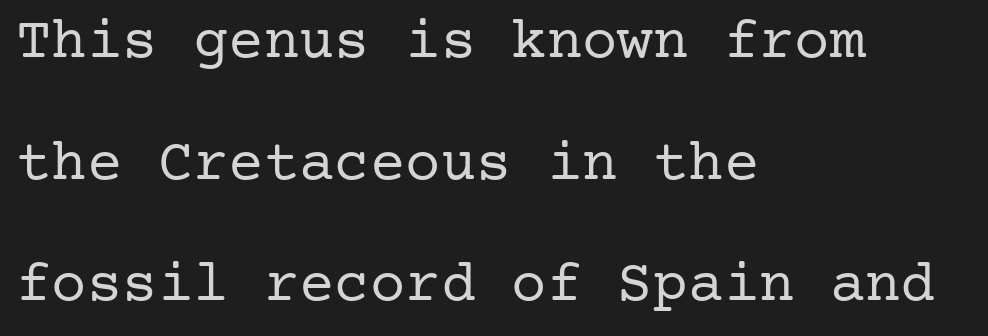
{"serif": "yes", "italic": "no", "bold": "no", "weight": "regular", "width": "normal", "stroke_contrast": "low", "x_height": "medium", "underline": "no", "align": "left", "line_spacing": "loose", "line_spacing_ratio": 2.06, "letter_spacing": "normal", "letter_spacing_em": 0.0, "glyph_px": 59}
